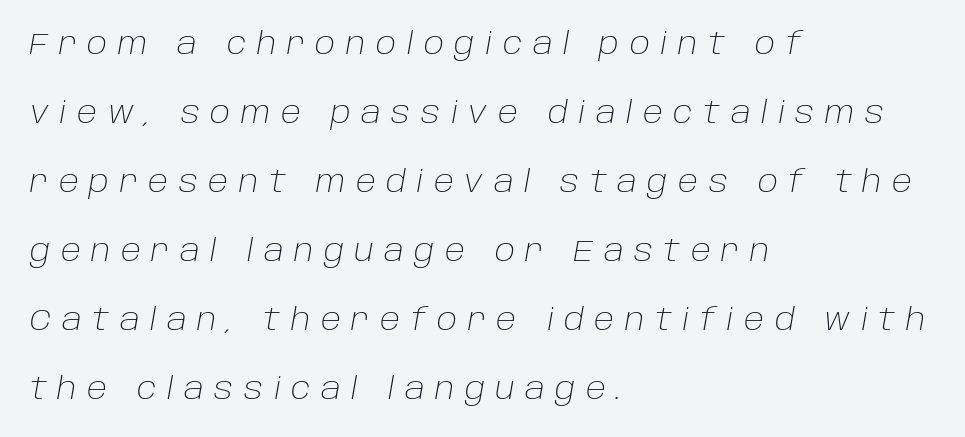
Q: Is the text bold? A: No.
Q: Is the text italic (slanted)? A: Yes, it leans right by about 10 degrees.
Q: Is the text underlined? A: No.
Q: How is the paragraph aligned? A: Left-aligned.
Q: Is the spacing between letters normal or unusually wide? A: Unusually wide.
Q: Is the spacing between lines tight, normal or loose? A: Loose.
Q: Width (condensed, normal, or wide)? A: Normal.
Q: Stroke contrast? A: Low.
Q: x-height? A: Large.
Q: Monospaced? A: No.
